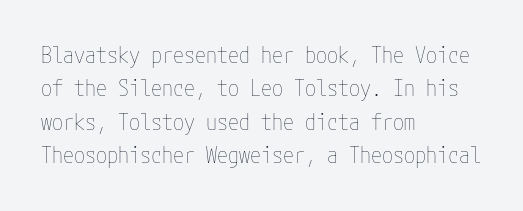
Summary of vertical rhythm: regular, with standard interline spacing. No extra ink here — the face is not bold. Quick note: not italic, upright. Horizontal alignment here is leftward, the default for most running prose.
